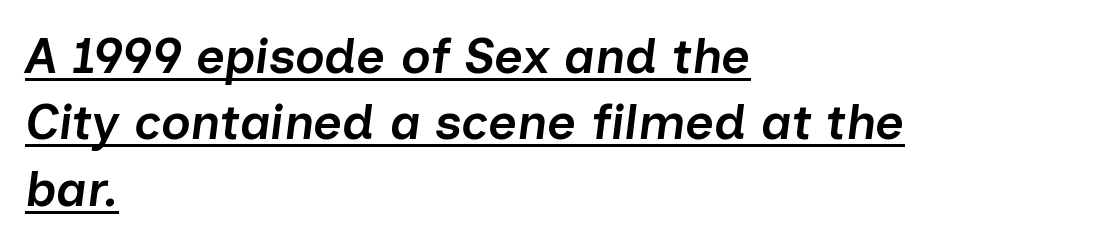
The letterforms sit shoulder to shoulder at normal distance. Varying glyph widths throughout — classic text-font behaviour. The vertical gap from one line to the next is medium. Check the space under the baseline: a stroke is drawn there. Typeset ragged right — the left edge is the straight one.
